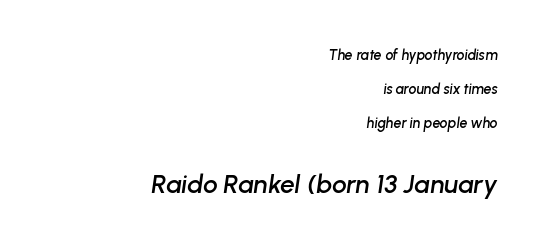
The face used here is rendered with its standard letterfit. If you squint, the bottom block still reads clearly — it's the larger of the two. Glance below the letters and you will spot only blank space. The rag falls on the left side of this text block.
